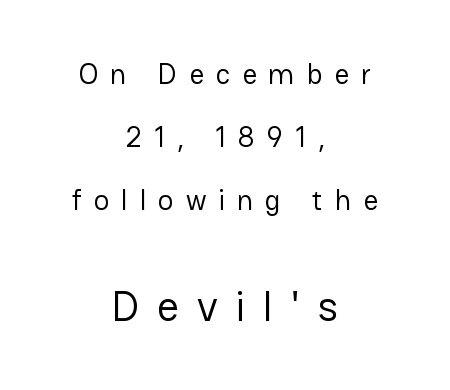
In terms of letterform style, serifs are entirely absent. Does the copy run flush right? No — it is centered line by line. Visually, the bottom section dominates because its glyphs are scaled up. Notice the wide empty band between every row — that's loose leading.
